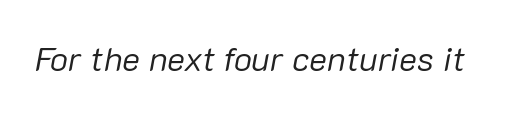
The image shows 34 px regular-weight type, italic (leaning right); set normal letter spacing, not underlined; low stroke contrast and a medium x-height.
